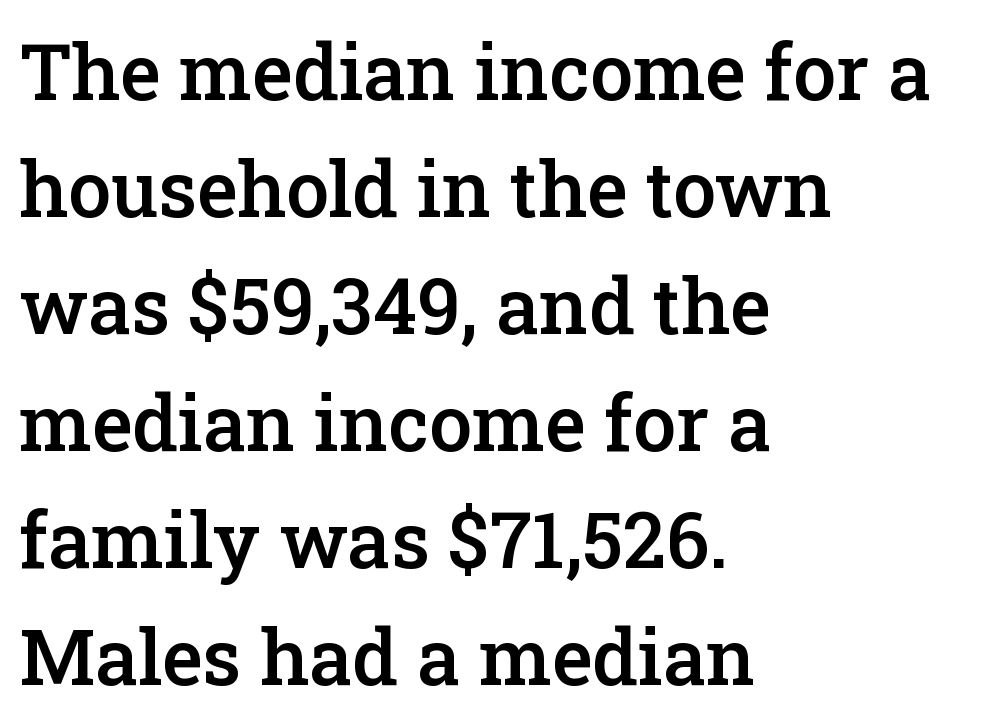
The image shows 77 px semibold serif type, upright; set left-aligned, normal line spacing (1.52x), normal letter spacing, not underlined; low stroke contrast and a medium x-height.
